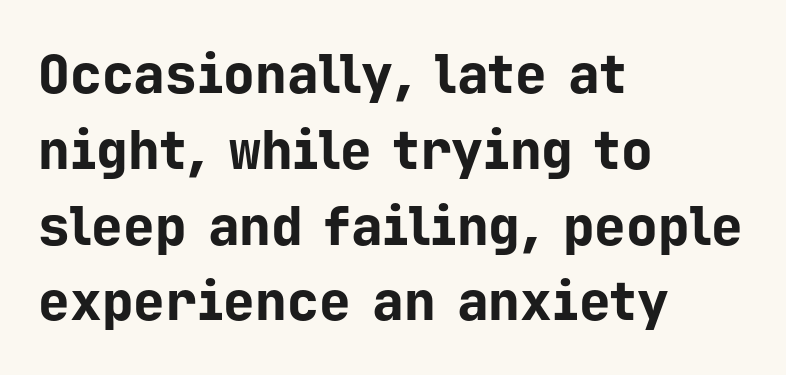
Q: Is the text bold? A: Yes.
Q: Is the text italic (slanted)? A: No, it is upright.
Q: Is the typeface a serif or a sans-serif typeface? A: Sans-serif.
Q: Is the text underlined? A: No.
Q: How is the paragraph aligned? A: Left-aligned.
Q: Is the spacing between letters normal or unusually wide? A: Normal.
Q: Is the spacing between lines tight, normal or loose? A: Normal.
Q: Width (condensed, normal, or wide)? A: Normal.
Q: Stroke contrast? A: Low.
Q: x-height? A: Medium.
Q: Monospaced? A: Yes.
